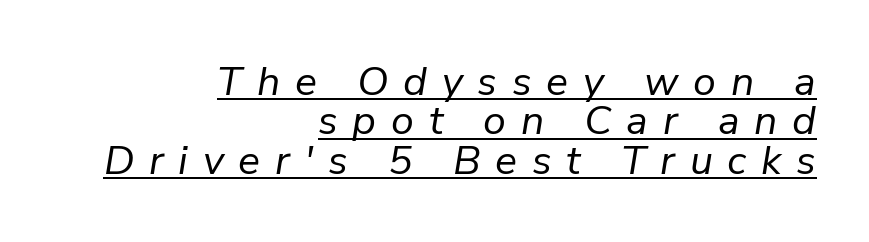
Q: Is the text bold? A: No.
Q: Is the text italic (slanted)? A: Yes, it leans right by about 9 degrees.
Q: Is the text underlined? A: Yes.
Q: How is the paragraph aligned? A: Right-aligned.
Q: Is the spacing between letters normal or unusually wide? A: Unusually wide.
Q: Is the spacing between lines tight, normal or loose? A: Tight.
Q: Width (condensed, normal, or wide)? A: Normal.
Q: Stroke contrast? A: Low.
Q: x-height? A: Medium.
Q: Monospaced? A: No.
